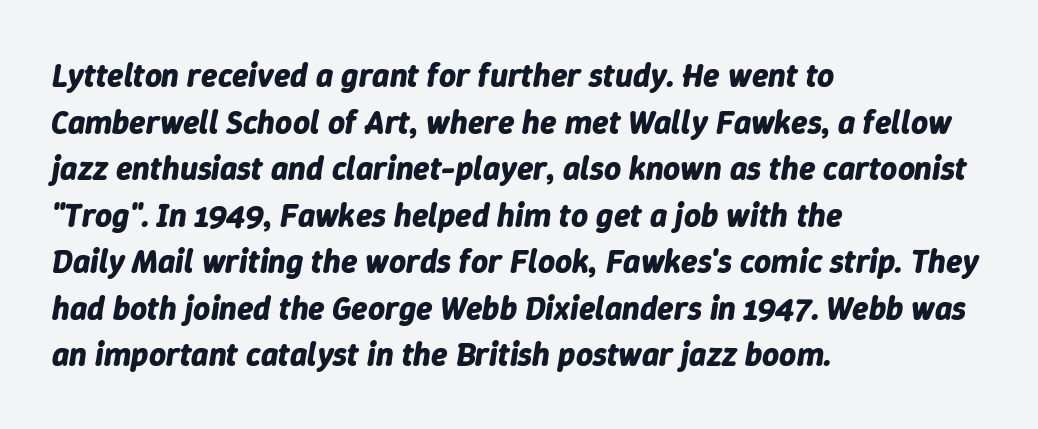
{"italic": "yes", "lean": "right", "slant_degrees": 9, "bold": "yes", "weight": "bold", "width": "normal", "stroke_contrast": "low", "x_height": "medium", "monospaced": "no", "underline": "no", "align": "left", "line_spacing": "normal", "line_spacing_ratio": 1.41, "letter_spacing": "normal", "letter_spacing_em": 0.0, "glyph_px": 33}
